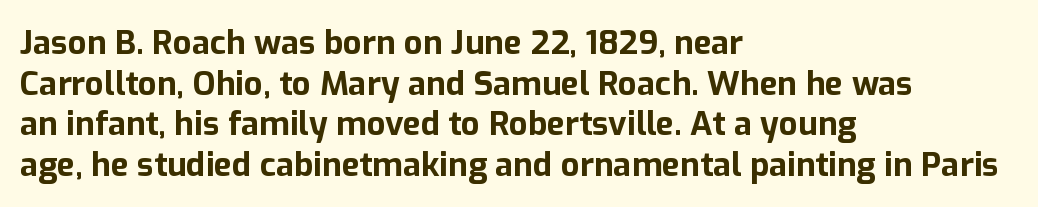
Q: Is the text bold? A: Yes.
Q: Is the text italic (slanted)? A: No, it is upright.
Q: Is the typeface a serif or a sans-serif typeface? A: Sans-serif.
Q: Is the text underlined? A: No.
Q: How is the paragraph aligned? A: Left-aligned.
Q: Is the spacing between letters normal or unusually wide? A: Normal.
Q: Width (condensed, normal, or wide)? A: Normal.
Q: Stroke contrast? A: Low.
Q: x-height? A: Medium.
Q: Monospaced? A: No.
